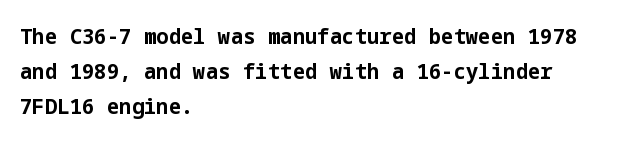
The image shows 22 px bold type, upright; set left-aligned, normal line spacing (1.58x), normal letter spacing, not underlined.
